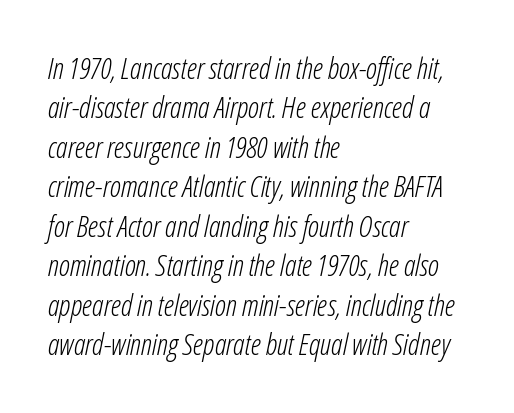
The image shows 29 px light, condensed type, italic (leaning right); set left-aligned, normal line spacing (1.36x), normal letter spacing, not underlined; low stroke contrast and a medium x-height.
